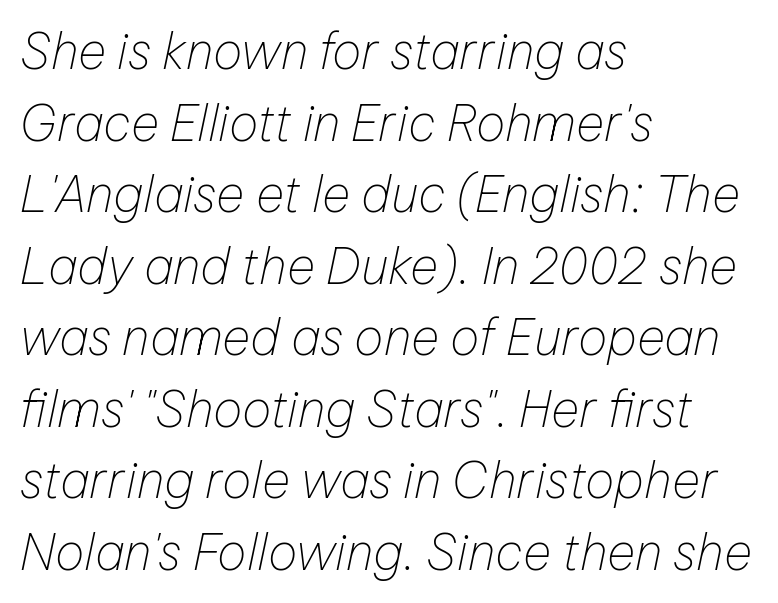
The baseline area is clear. Line beginnings align vertically; line endings do not. An italicized treatment has been applied to the whole sample. Weight class: somewhere from thin through regular. The leading is moderate, giving the passage an even texture. These lines are rendered in a variable-pitch font.
